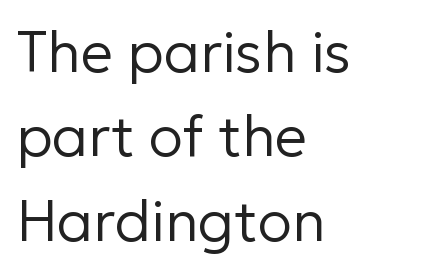
The face used here is rendered with its standard letterfit. Unmarked baselines from the first word to the last. You can tell it's not italic because the verticals are truly vertical. The font family rendered here belongs to the sans-serif group.
